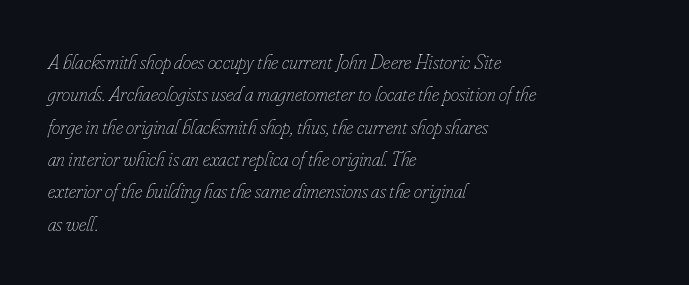
The image shows 21 px text type, italic (leaning right); set left-aligned, normal line spacing (1.54x), normal letter spacing, not underlined.
